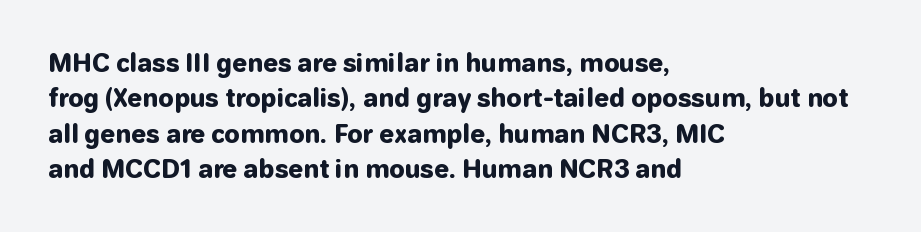
The image shows 24 px bold type, upright; set left-aligned, normal line spacing (1.47x), normal letter spacing, not underlined.
